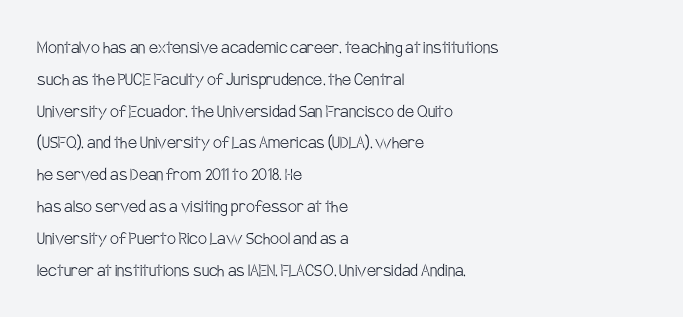
The image shows 20 px text type, upright; set left-aligned, normal line spacing (1.59x), normal letter spacing, not underlined.
